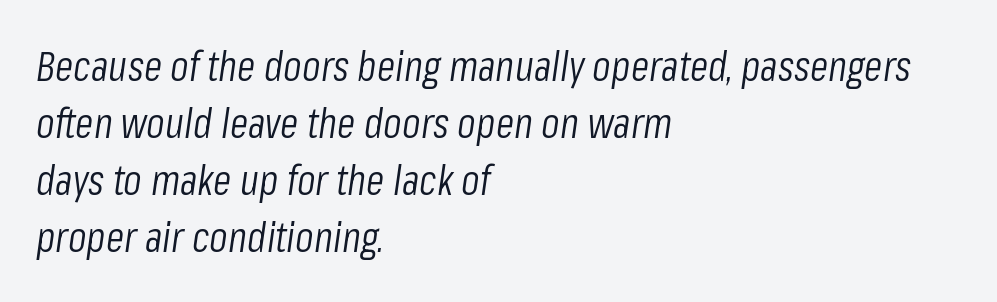
The image shows 42 px light, condensed type, italic (leaning right); set left-aligned, normal line spacing (1.36x), normal letter spacing, not underlined; low stroke contrast and a medium x-height.
